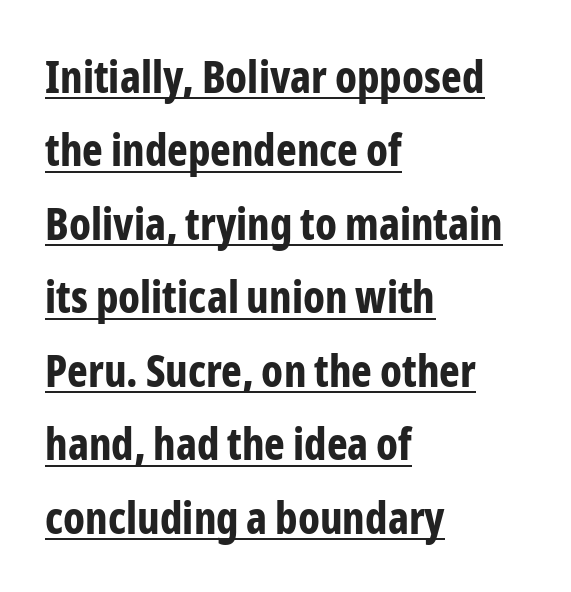
The image shows 44 px bold, condensed sans-serif type, upright; set left-aligned, normal line spacing (1.67x), normal letter spacing, underlined; low stroke contrast and a medium x-height.
